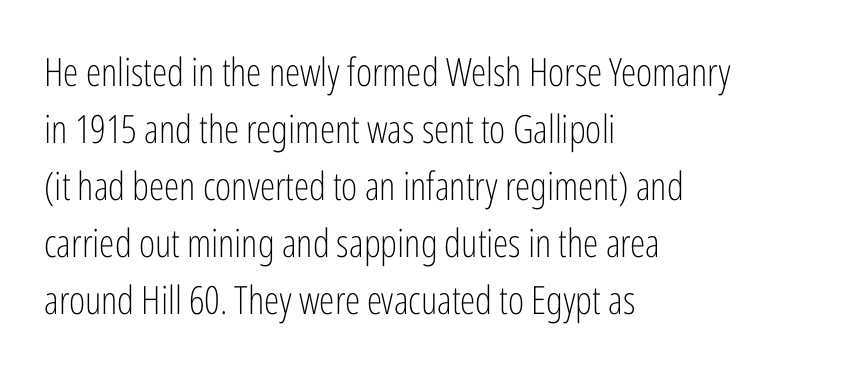
Tall strokes in this sample are plumb rather than angled. Layout note: lines flush left. The passage shown is typed in a proportional face where columns would drift. Is there much room between lines? A standard amount, neither cramped nor airy. Serif or sans? Sans — the stroke terminals are bare. This rendering leaves character spacing at its baseline value.
